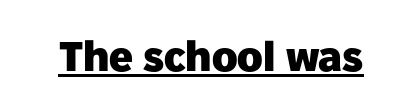
The image shows 42 px heavy sans-serif type, upright; set normal letter spacing, underlined; low stroke contrast and a medium x-height.
